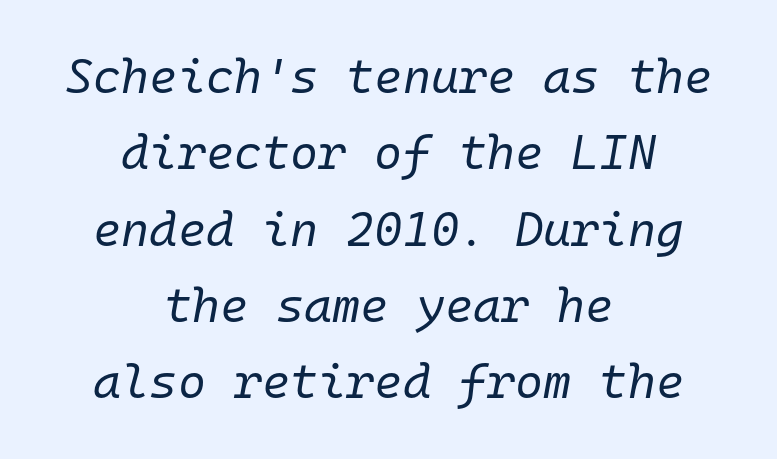
Q: Is the text bold? A: No.
Q: Is the text italic (slanted)? A: Yes, it leans right by about 10 degrees.
Q: Is the text underlined? A: No.
Q: How is the paragraph aligned? A: Centered.
Q: Is the spacing between letters normal or unusually wide? A: Normal.
Q: Is the spacing between lines tight, normal or loose? A: Normal.
Q: Width (condensed, normal, or wide)? A: Normal.
Q: Stroke contrast? A: Low.
Q: x-height? A: Medium.
Q: Monospaced? A: Yes.
